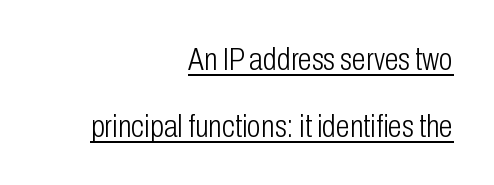
Q: Is the text bold? A: No.
Q: Is the text italic (slanted)? A: No, it is upright.
Q: Is the typeface a serif or a sans-serif typeface? A: Sans-serif.
Q: Is the text underlined? A: Yes.
Q: How is the paragraph aligned? A: Right-aligned.
Q: Is the spacing between letters normal or unusually wide? A: Normal.
Q: Is the spacing between lines tight, normal or loose? A: Loose.
Q: Width (condensed, normal, or wide)? A: Condensed.
Q: Stroke contrast? A: Low.
Q: x-height? A: Medium.
Q: Monospaced? A: No.
